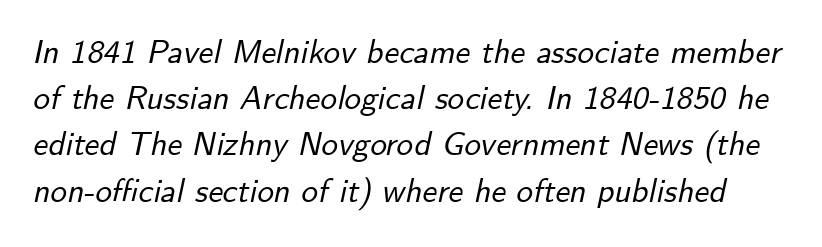
Q: Is the text italic (slanted)? A: Yes, it leans right by about 12 degrees.
Q: Is the text underlined? A: No.
Q: Is the spacing between letters normal or unusually wide? A: Normal.
Q: Is the spacing between lines tight, normal or loose? A: Normal.
Q: Width (condensed, normal, or wide)? A: Normal.
Q: Stroke contrast? A: Low.
Q: x-height? A: Small.
Q: Monospaced? A: No.
